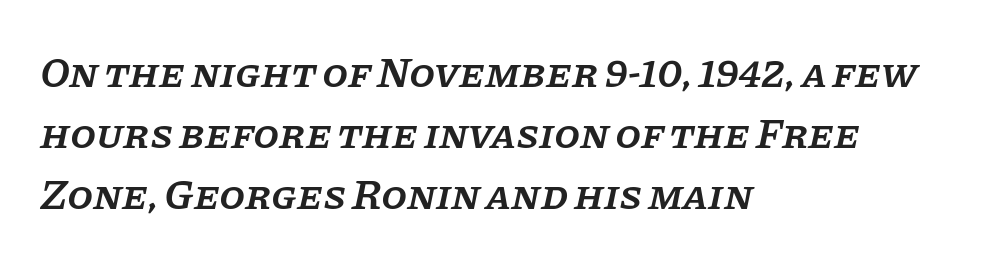
Alignment: flush left. Students, this is semibold: more ink than regular, less than bold. Descenders hang freely into open space. The letters sit at their default tracking, neither squeezed nor spread. Designer's note — italics engaged. This sample uses a serif face.
